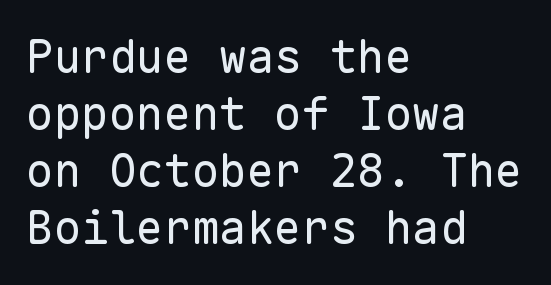
Q: Is the text bold? A: No.
Q: Is the text italic (slanted)? A: No, it is upright.
Q: Is the typeface a serif or a sans-serif typeface? A: Sans-serif.
Q: Is the text underlined? A: No.
Q: How is the paragraph aligned? A: Left-aligned.
Q: Is the spacing between letters normal or unusually wide? A: Normal.
Q: Width (condensed, normal, or wide)? A: Normal.
Q: Stroke contrast? A: Low.
Q: x-height? A: Medium.
Q: Monospaced? A: Yes.
